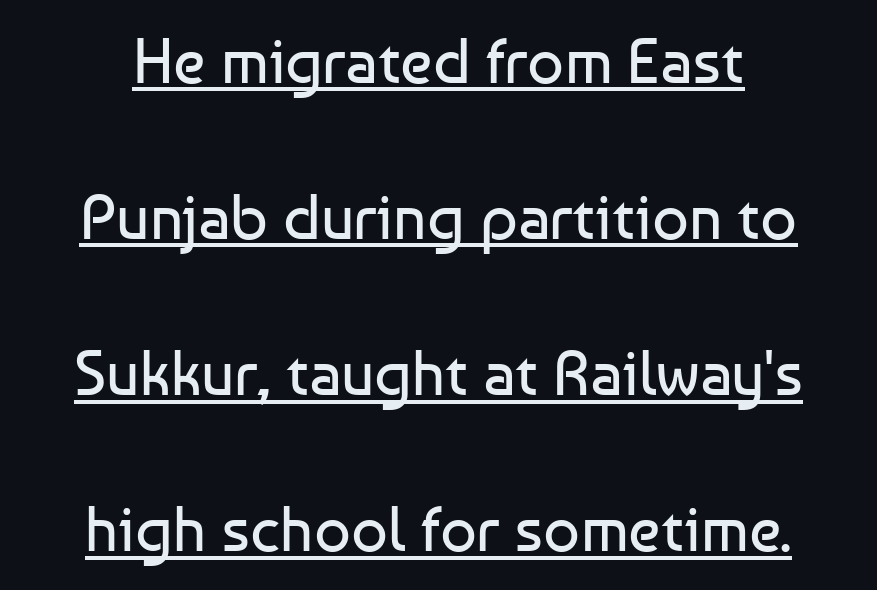
Q: Is the text bold? A: No.
Q: Is the text italic (slanted)? A: No, it is upright.
Q: Is the typeface a serif or a sans-serif typeface? A: Sans-serif.
Q: Is the text underlined? A: Yes.
Q: How is the paragraph aligned? A: Centered.
Q: Is the spacing between letters normal or unusually wide? A: Normal.
Q: Is the spacing between lines tight, normal or loose? A: Loose.
Q: Width (condensed, normal, or wide)? A: Normal.
Q: Stroke contrast? A: Low.
Q: x-height? A: Medium.
Q: Monospaced? A: No.
